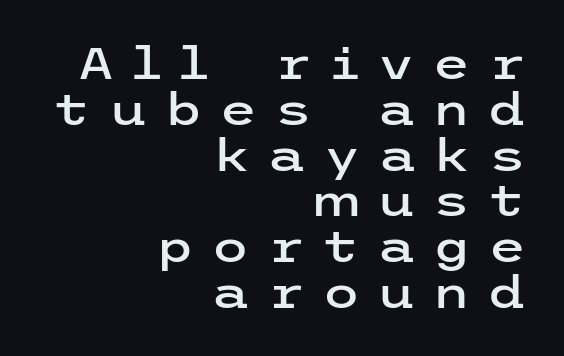
The image shows 44 px wide sans-serif type, upright; set right-aligned, tight line spacing (1.04x), unusually wide letter spacing (+0.38 em), not underlined; low stroke contrast and a medium x-height.
